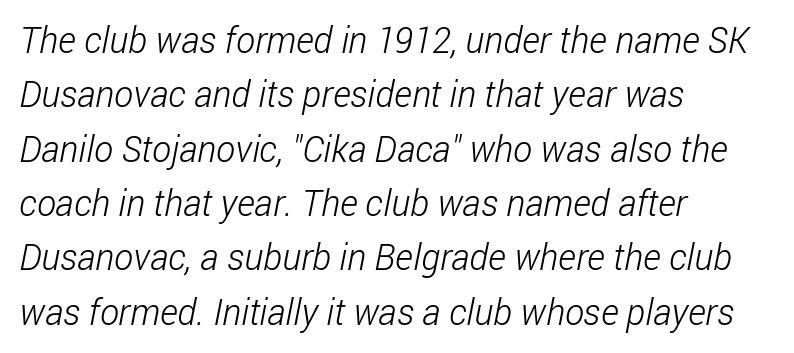
Proportional: the letters do not fall into vertical columns. Letter spacing: default. Descenders hang freely into open space. Think standard paragraph weight, or any step lighter than that. The rows are spaced the way most documents space them.
